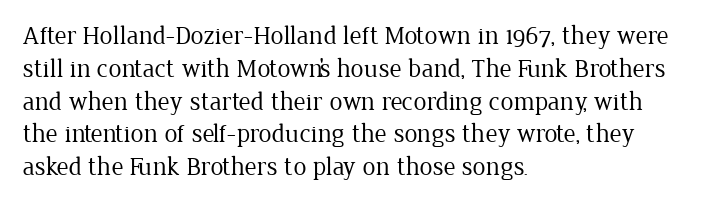
Q: Is the text bold? A: No.
Q: Is the text italic (slanted)? A: No, it is upright.
Q: Is the text underlined? A: No.
Q: How is the paragraph aligned? A: Left-aligned.
Q: Is the spacing between letters normal or unusually wide? A: Normal.
Q: Is the spacing between lines tight, normal or loose? A: Normal.
